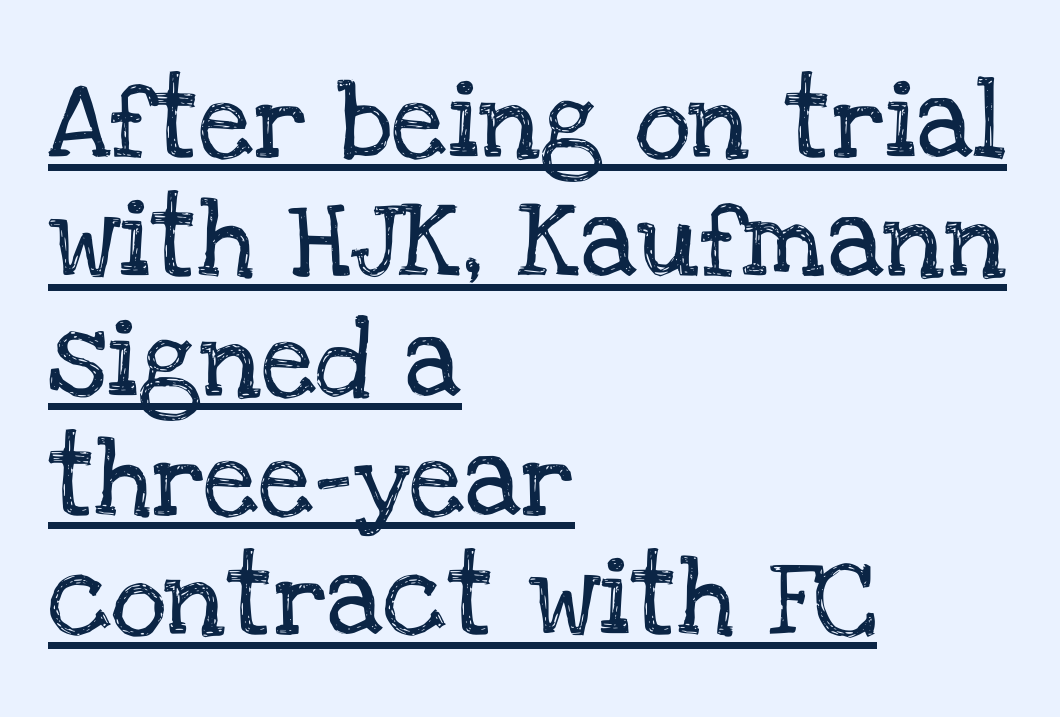
The image shows 78 px serif type, upright; set left-aligned, normal line spacing (1.53x), normal letter spacing, underlined; low stroke contrast and a large x-height.
